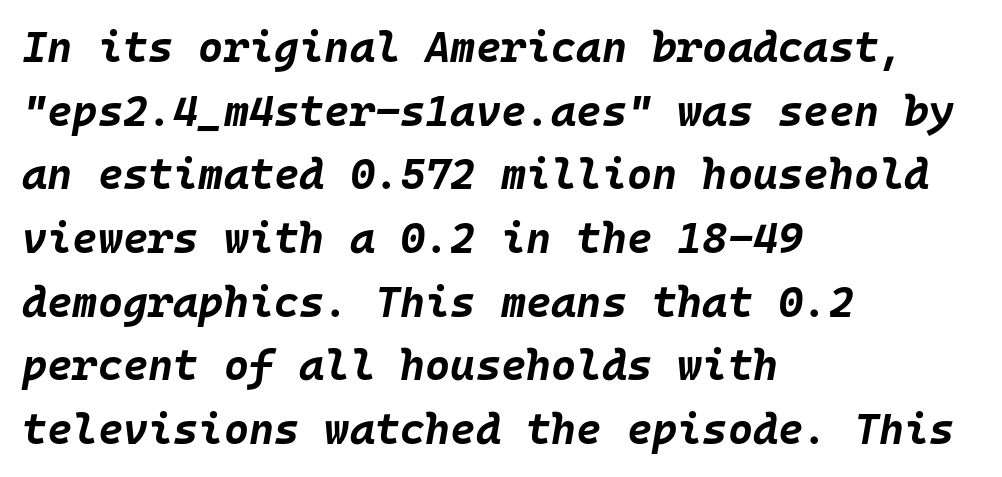
Q: Is the text bold? A: Yes.
Q: Is the text italic (slanted)? A: Yes, it leans right by about 10 degrees.
Q: Is the text underlined? A: No.
Q: How is the paragraph aligned? A: Left-aligned.
Q: Is the spacing between letters normal or unusually wide? A: Normal.
Q: Is the spacing between lines tight, normal or loose? A: Normal.
Q: Width (condensed, normal, or wide)? A: Normal.
Q: Stroke contrast? A: Low.
Q: x-height? A: Large.
Q: Monospaced? A: Yes.
